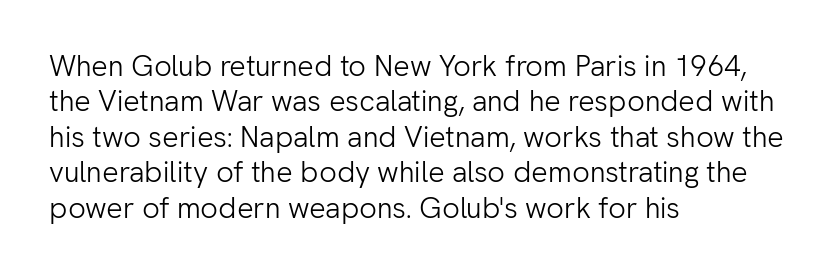
{"serif": "no", "italic": "no", "bold": "no", "weight": "light", "width": "normal", "stroke_contrast": "low", "x_height": "medium", "monospaced": "no", "underline": "no", "align": "left", "line_spacing_ratio": 1.22, "letter_spacing": "normal", "letter_spacing_em": 0.0, "glyph_px": 29}
